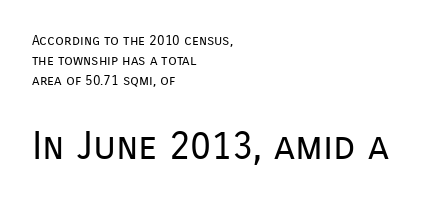
Q: Is the text bold? A: No.
Q: Is the text italic (slanted)? A: No, it is upright.
Q: Is the typeface a serif or a sans-serif typeface? A: Sans-serif.
Q: Is the text underlined? A: No.
Q: How is the paragraph aligned? A: Left-aligned.
Q: Is the spacing between letters normal or unusually wide? A: Normal.
Q: Is the spacing between lines tight, normal or loose? A: Normal.
Q: Which block of text is set in a larger size, the first (top) or the second (bottom)? A: The second (bottom) one.
Q: Width (condensed, normal, or wide)? A: Normal.
Q: Stroke contrast? A: Low.
Q: x-height? A: Medium.
Q: Monospaced? A: No.
